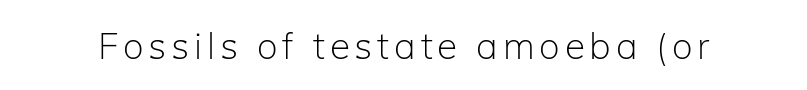
{"serif": "no", "italic": "no", "bold": "no", "weight": "light", "width": "normal", "stroke_contrast": "low", "x_height": "medium", "monospaced": "no", "underline": "no", "glyph_px": 37}
